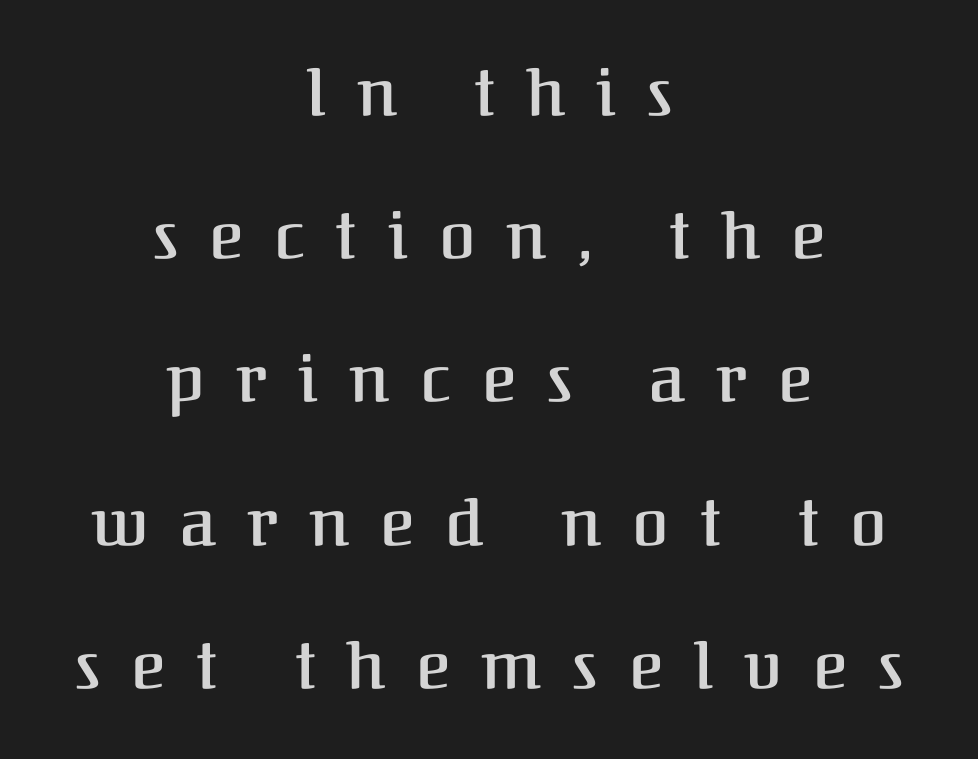
Q: Is the text bold? A: Semi-bold.
Q: Is the text italic (slanted)? A: No, it is upright.
Q: Is the typeface a serif or a sans-serif typeface? A: Serif.
Q: Is the text underlined? A: No.
Q: How is the paragraph aligned? A: Centered.
Q: Is the spacing between letters normal or unusually wide? A: Unusually wide.
Q: Is the spacing between lines tight, normal or loose? A: Loose.
Q: Width (condensed, normal, or wide)? A: Normal.
Q: Stroke contrast? A: Medium.
Q: x-height? A: Medium.
Q: Monospaced? A: No.
